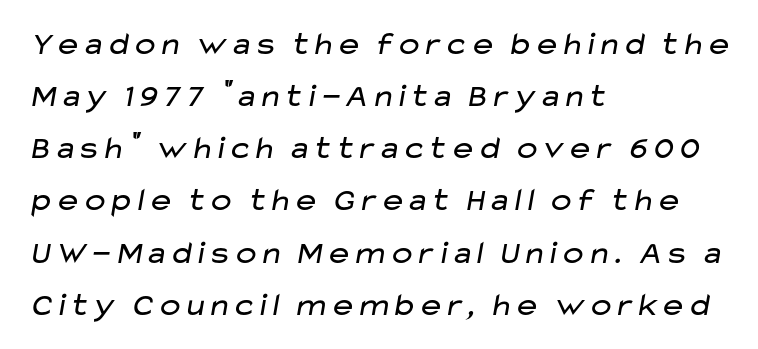
{"serif": "no", "bold": "no", "weight": "regular", "width": "wide", "stroke_contrast": "low", "x_height": "medium", "monospaced": "no", "underline": "no", "align": "left", "line_spacing": "normal", "line_spacing_ratio": 1.58, "letter_spacing": "normal", "letter_spacing_em": 0.0, "glyph_px": 33}
